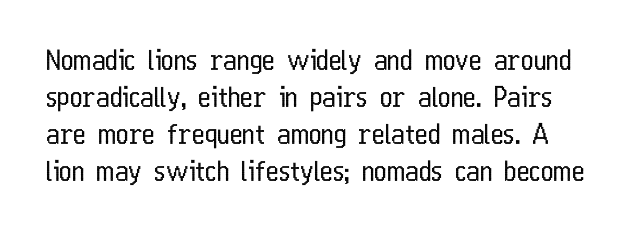
Q: Is the text bold? A: No.
Q: Is the text italic (slanted)? A: No, it is upright.
Q: Is the text underlined? A: No.
Q: Is the spacing between letters normal or unusually wide? A: Normal.
Q: Is the spacing between lines tight, normal or loose? A: Normal.
